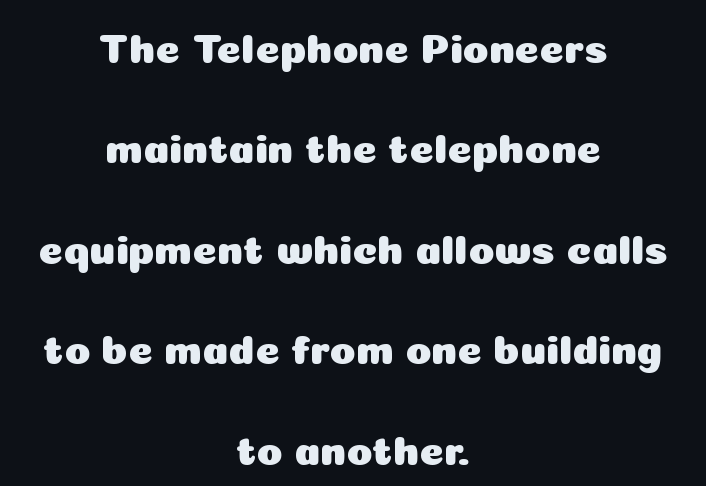
Q: Is the text italic (slanted)? A: No, it is upright.
Q: Is the typeface a serif or a sans-serif typeface? A: Sans-serif.
Q: Is the text underlined? A: No.
Q: How is the paragraph aligned? A: Centered.
Q: Is the spacing between letters normal or unusually wide? A: Normal.
Q: Is the spacing between lines tight, normal or loose? A: Loose.
Q: Width (condensed, normal, or wide)? A: Normal.
Q: Stroke contrast? A: Low.
Q: x-height? A: Medium.
Q: Monospaced? A: No.
